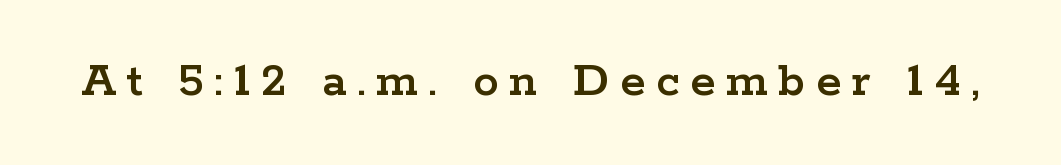
The image shows 51 px wide serif type, upright; set unusually wide letter spacing (+0.21 em), not underlined; low stroke contrast and a medium x-height.
